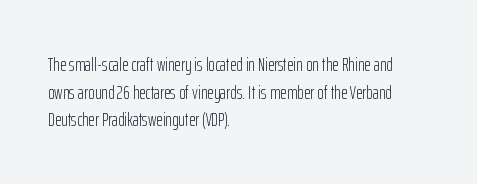
This rendering leaves character spacing at its baseline value. These lines stack with their left ends in a neat column. Reading down the column, the eye jumps a familiar distance to each next line. Stroke mass is kept to a normal reading level or below. Unlike italic type, these characters show no tilt at all. No word sits above an underline.
